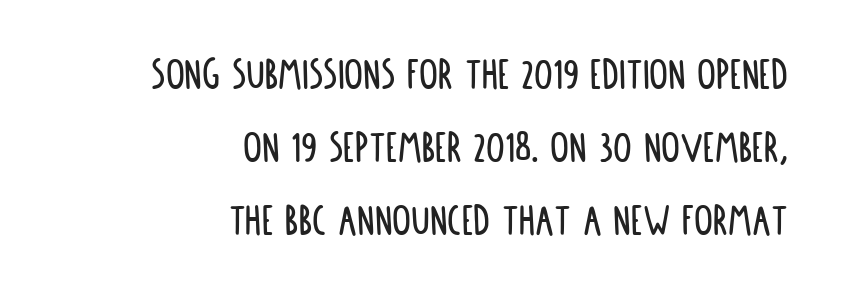
The image shows 47 px condensed sans-serif type, upright; set right-aligned, normal line spacing (1.55x), normal letter spacing, not underlined; low stroke contrast and a large x-height.
